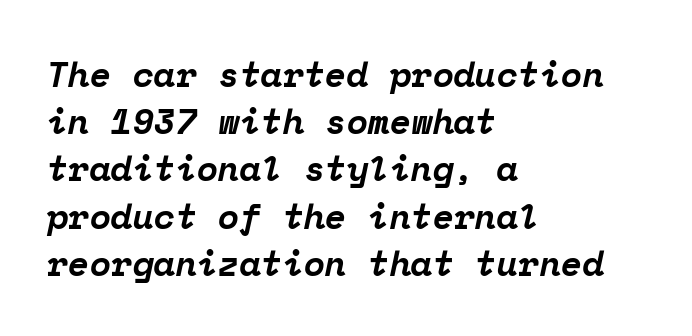
The image shows 35 px bold serif type, italic (leaning right), monospaced; set left-aligned, normal line spacing (1.35x), normal letter spacing, not underlined; low stroke contrast and a medium x-height.
